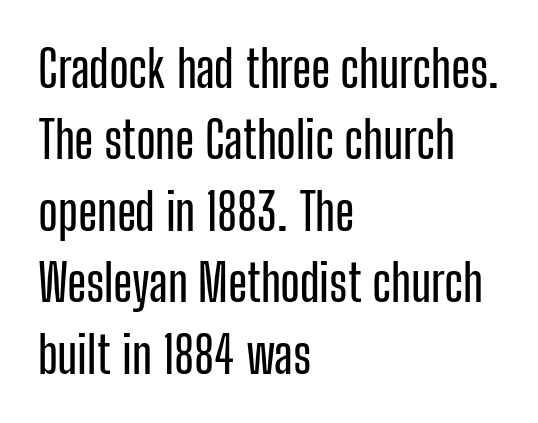
{"serif": "no", "italic": "no", "width": "condensed", "stroke_contrast": "low", "x_height": "medium", "monospaced": "no", "underline": "no", "align": "left", "line_spacing": "normal", "line_spacing_ratio": 1.43, "letter_spacing": "normal", "letter_spacing_em": 0.0, "glyph_px": 50}
